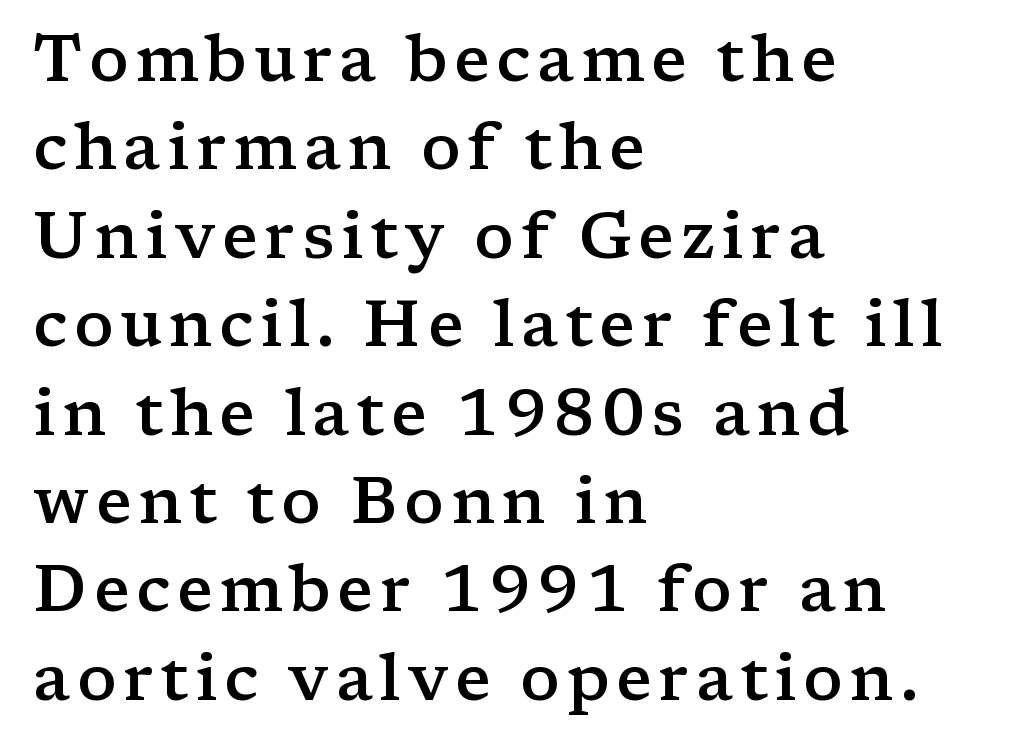
Q: Is the text bold? A: Semi-bold.
Q: Is the text italic (slanted)? A: No, it is upright.
Q: Is the typeface a serif or a sans-serif typeface? A: Serif.
Q: Is the text underlined? A: No.
Q: How is the paragraph aligned? A: Left-aligned.
Q: Is the spacing between lines tight, normal or loose? A: Normal.
Q: Width (condensed, normal, or wide)? A: Wide.
Q: Stroke contrast? A: Low.
Q: x-height? A: Medium.
Q: Monospaced? A: No.
